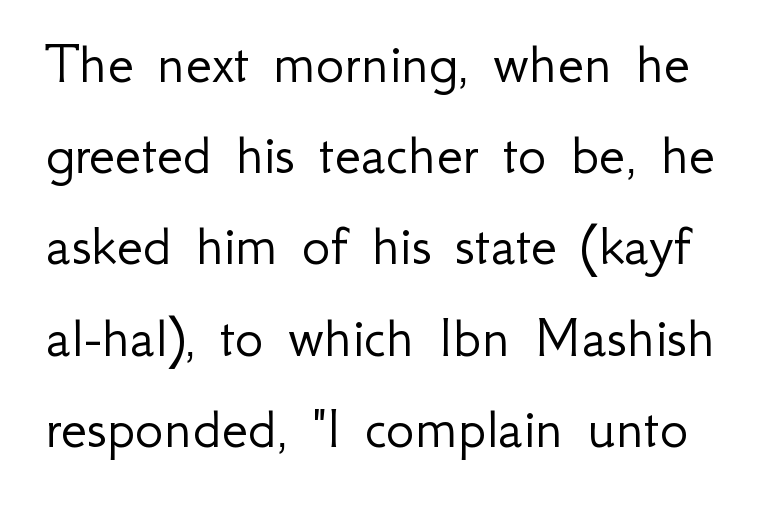
The image shows 60 px light sans-serif type, upright; set normal line spacing (1.52x), normal letter spacing, not underlined; low stroke contrast and a small x-height.
